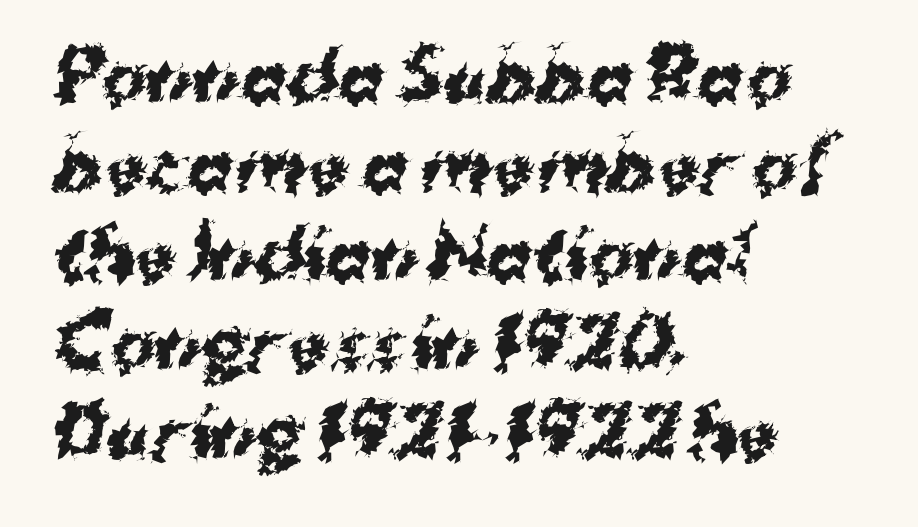
Q: Is the text bold? A: Yes.
Q: Is the typeface a serif or a sans-serif typeface? A: Sans-serif.
Q: Is the text underlined? A: No.
Q: How is the paragraph aligned? A: Left-aligned.
Q: Is the spacing between letters normal or unusually wide? A: Normal.
Q: Is the spacing between lines tight, normal or loose? A: Normal.
Q: Width (condensed, normal, or wide)? A: Normal.
Q: Stroke contrast? A: Medium.
Q: x-height? A: Medium.
Q: Monospaced? A: No.
